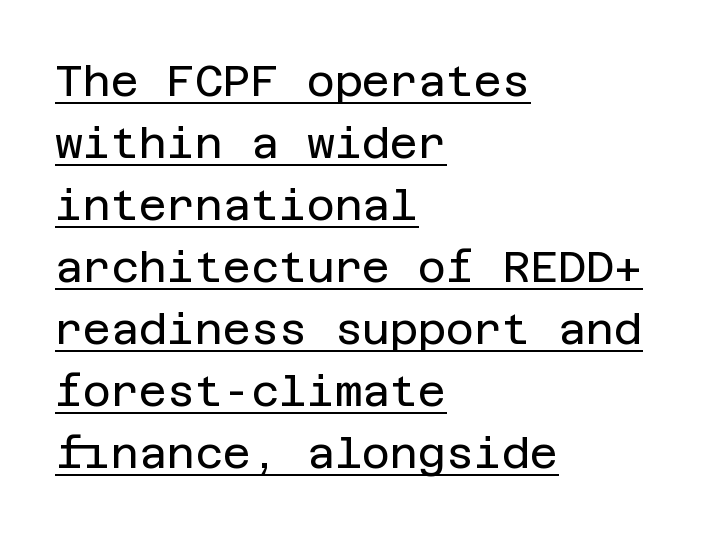
A sans-serif font was chosen for this passage. Ordinary non-slanted type is in use. Here the glyphs are tracked normally, forming tight word shapes. Summary of weight: not heavy and not bold.
